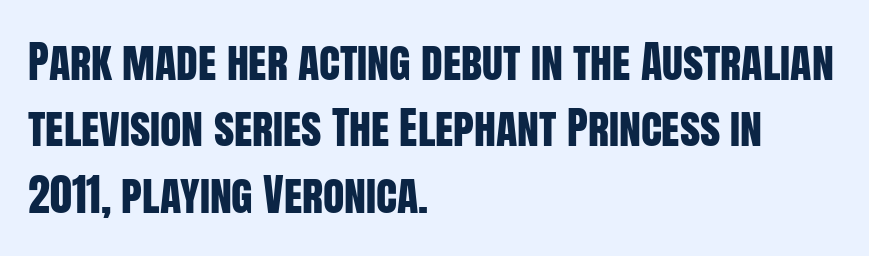
Q: Is the text italic (slanted)? A: No, it is upright.
Q: Is the typeface a serif or a sans-serif typeface? A: Sans-serif.
Q: Is the text underlined? A: No.
Q: How is the paragraph aligned? A: Left-aligned.
Q: Is the spacing between letters normal or unusually wide? A: Normal.
Q: Is the spacing between lines tight, normal or loose? A: Normal.
Q: Width (condensed, normal, or wide)? A: Condensed.
Q: Stroke contrast? A: Low.
Q: x-height? A: Large.
Q: Monospaced? A: No.
